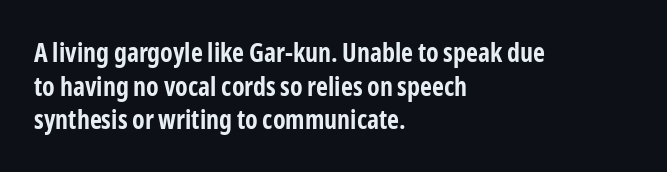
The image shows 26 px bold type, upright; set left-aligned, normal line spacing (1.29x), normal letter spacing, not underlined.
